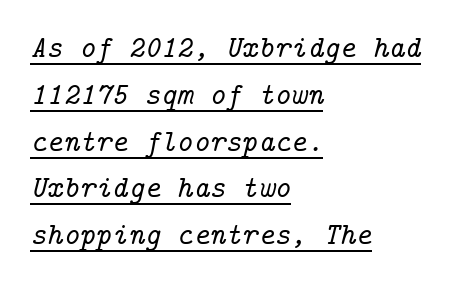
The image shows 31 px serif type, italic (leaning right); set left-aligned, normal line spacing (1.51x), normal letter spacing, underlined; low stroke contrast and a medium x-height.
